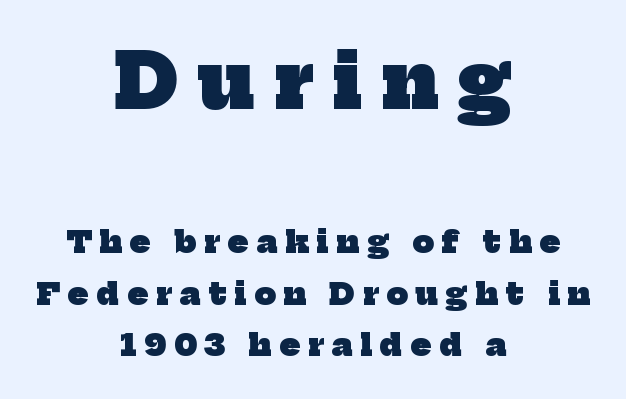
Q: Is the text bold? A: Yes.
Q: Is the typeface a serif or a sans-serif typeface? A: Serif.
Q: Is the text underlined? A: No.
Q: How is the paragraph aligned? A: Centered.
Q: Is the spacing between letters normal or unusually wide? A: Unusually wide.
Q: Which block of text is set in a larger size, the first (top) or the second (bottom)? A: The first (top) one.
Q: Width (condensed, normal, or wide)? A: Normal.
Q: Stroke contrast? A: Low.
Q: x-height? A: Medium.
Q: Monospaced? A: No.
